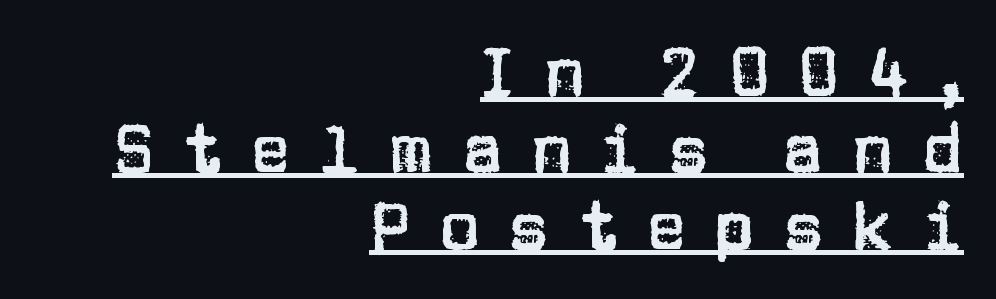
The image shows 68 px sans-serif type, upright; set right-aligned, tight line spacing (1.13x), unusually wide letter spacing (+0.41 em), underlined; low stroke contrast and a large x-height.
